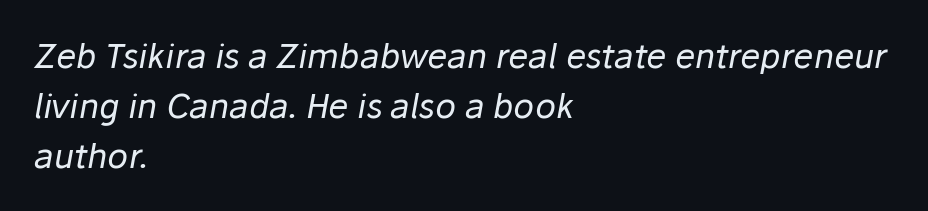
Proportional: the letters do not fall into vertical columns. Evenly set lines give the paragraph a standard silhouette. Reading down the block, your eye returns to a fixed left position each line. The letters sit at their default tracking, neither squeezed nor spread.
